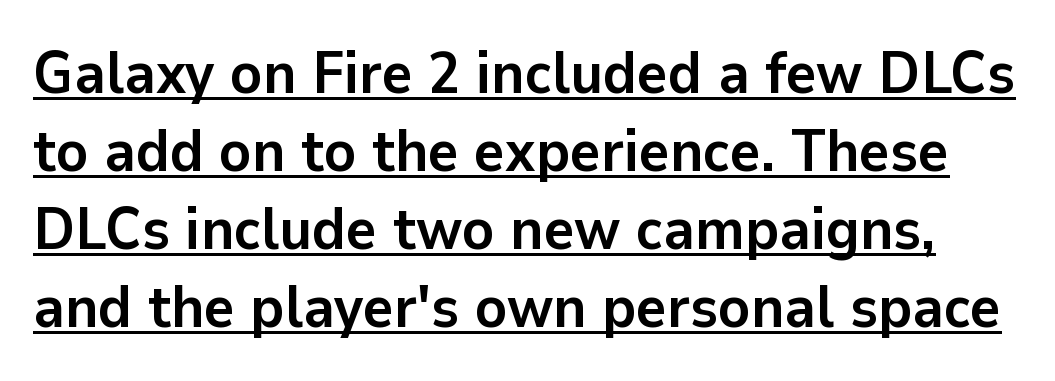
Q: Is the text bold? A: Yes.
Q: Is the text italic (slanted)? A: No, it is upright.
Q: Is the typeface a serif or a sans-serif typeface? A: Sans-serif.
Q: Is the text underlined? A: Yes.
Q: Is the spacing between letters normal or unusually wide? A: Normal.
Q: Is the spacing between lines tight, normal or loose? A: Normal.
Q: Width (condensed, normal, or wide)? A: Normal.
Q: Stroke contrast? A: Low.
Q: x-height? A: Medium.
Q: Monospaced? A: No.
